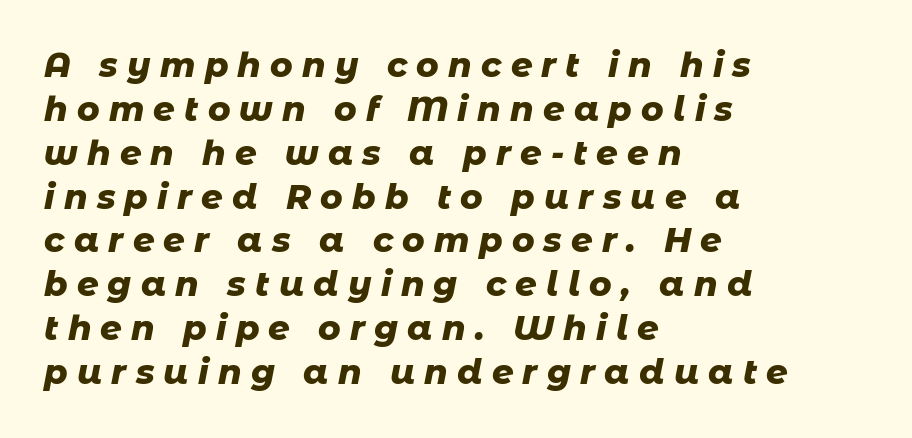
{"italic": "yes", "lean": "right", "slant_degrees": 11, "bold": "yes", "weight": "heavy", "width": "normal", "stroke_contrast": "low", "x_height": "medium", "monospaced": "no", "underline": "no", "align": "left", "line_spacing": "normal", "line_spacing_ratio": 1.29, "letter_spacing": "wide", "letter_spacing_em": 0.27, "glyph_px": 34}
